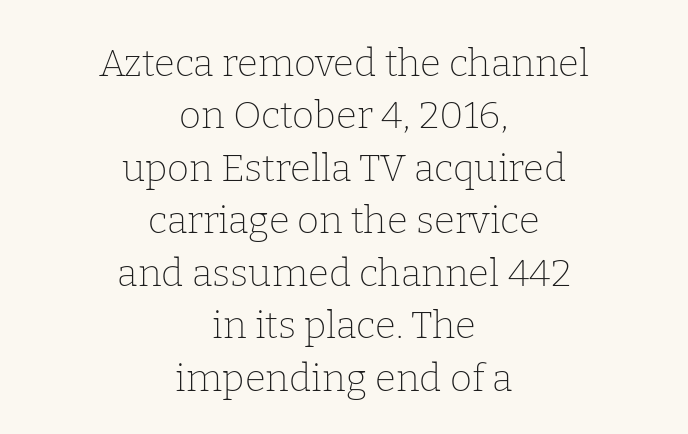
Anything drawn beneath the words? Only blank space. Stems and bowls with no extra thickness — not bold. If you folded the block vertically in half, each line would mirror itself in length. Note: serifs present on the glyphs. Varying glyph widths throughout — classic text-font behaviour. The type sits square on the baseline with zero lean.
